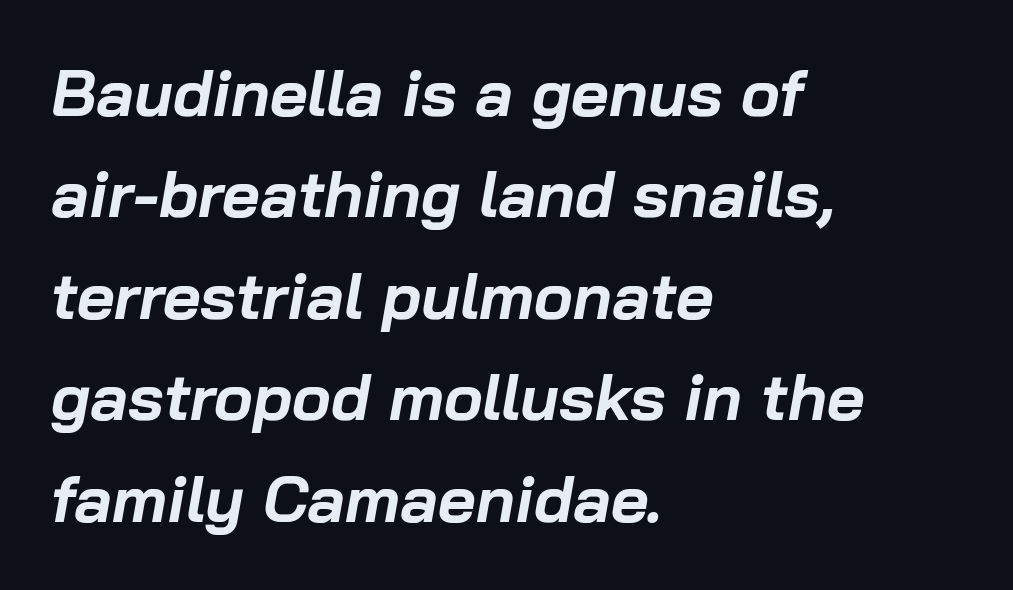
Q: Is the text bold? A: Yes.
Q: Is the text italic (slanted)? A: Yes, it leans right by about 10 degrees.
Q: Is the text underlined? A: No.
Q: How is the paragraph aligned? A: Left-aligned.
Q: Is the spacing between letters normal or unusually wide? A: Normal.
Q: Is the spacing between lines tight, normal or loose? A: Normal.
Q: Width (condensed, normal, or wide)? A: Normal.
Q: Stroke contrast? A: Low.
Q: x-height? A: Medium.
Q: Monospaced? A: No.
